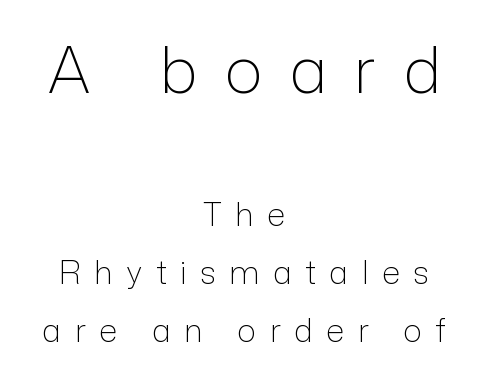
Caption: upper text group enlarged, lower text group reduced. Think of a printed novel: that variable character pitch is what you see here. Observe the absence of serifs on each vertical stroke in this sample. Characters follow at a spacing far wider than the type designer built in. Beneath every word, the page is bare.
